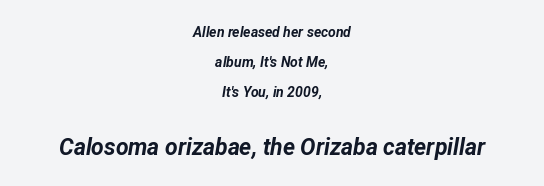
The image shows 23 px bold type, italic (leaning right); set centered, loose line spacing (2.16x), normal letter spacing, not underlined; the second (bottom) block is 1.64x larger.
